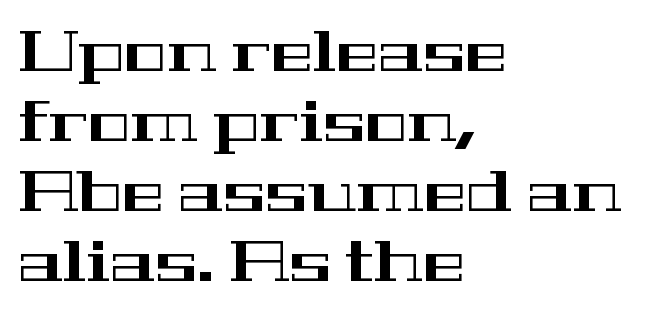
{"serif": "yes", "italic": "no", "width": "wide", "stroke_contrast": "high", "x_height": "medium", "monospaced": "no", "underline": "no", "align": "left", "line_spacing_ratio": 1.23, "letter_spacing": "normal", "letter_spacing_em": 0.0, "glyph_px": 57}
